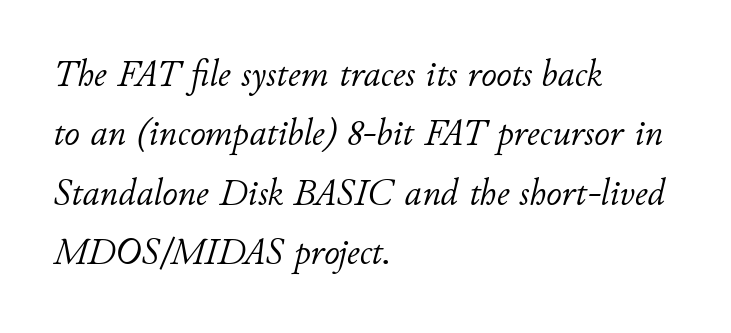
{"italic": "yes", "lean": "right", "slant_degrees": 11, "bold": "no", "weight": "light", "width": "normal", "stroke_contrast": "low", "x_height": "small", "monospaced": "no", "underline": "no", "align": "left", "line_spacing": "normal", "line_spacing_ratio": 1.56, "letter_spacing": "normal", "letter_spacing_em": 0.0, "glyph_px": 38}
